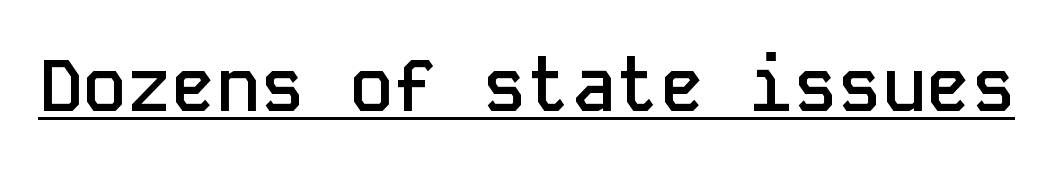
Q: Is the text bold? A: Semi-bold.
Q: Is the text italic (slanted)? A: No, it is upright.
Q: Is the typeface a serif or a sans-serif typeface? A: Sans-serif.
Q: Is the text underlined? A: Yes.
Q: Is the spacing between letters normal or unusually wide? A: Normal.
Q: Width (condensed, normal, or wide)? A: Normal.
Q: Stroke contrast? A: Low.
Q: x-height? A: Medium.
Q: Monospaced? A: Yes.
